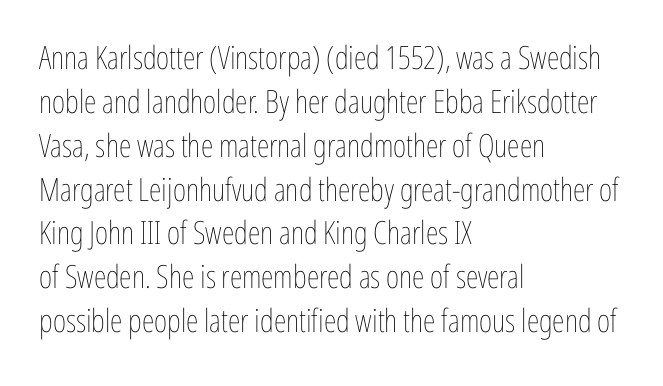
Casual observation: everything's shoved over to the left. Tall strokes in this sample are plumb rather than angled. The weight would be labelled regular, book, light, or lighter still. Letters rest on an invisible, unmarked baseline. This sample uses plain, unmodified letter spacing.
